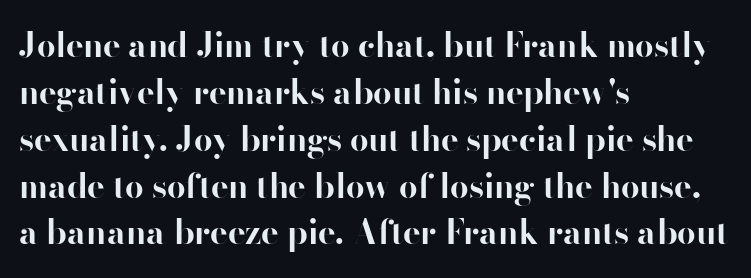
This is roman type, the default non-slanted kind. Strokes here are thick enough to call this a true bold. Students, observe: this is what conventionally led text looks like. This rendering uses left alignment, leaving the right contour irregular.
